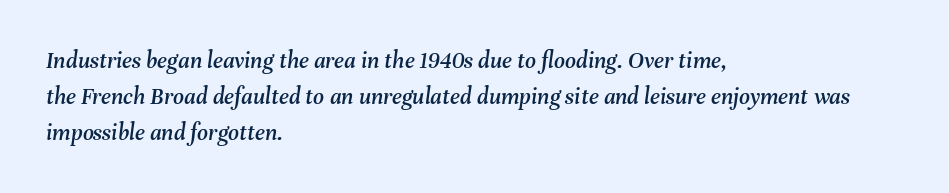
Where is the straight margin? On the left. No word sits above an underline. Glyph-to-glyph distance matches everyday printed text. Baseline-to-baseline distance is the conventional proportion of letter height. The letters are slanted; this is an italic face.
